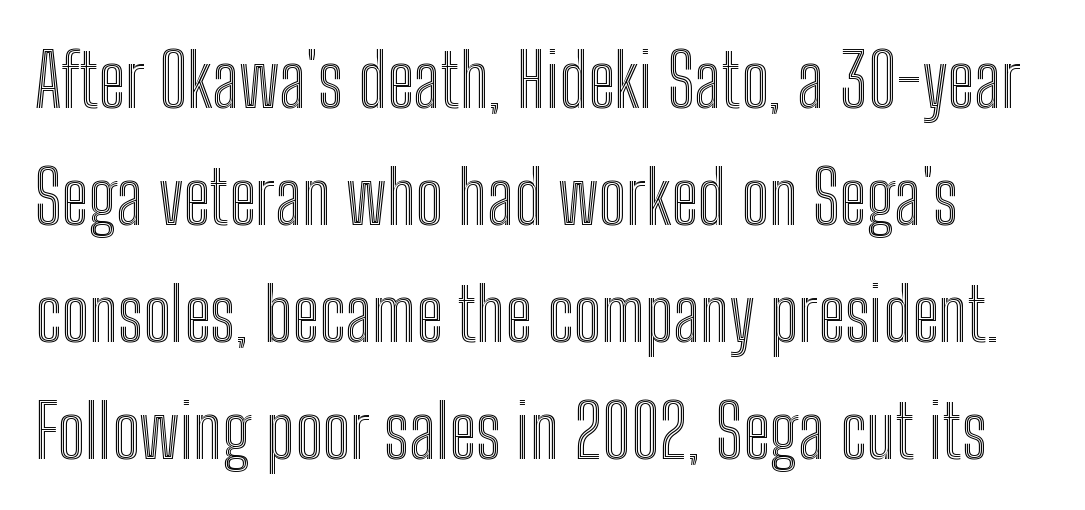
The image shows 74 px condensed type, upright; set normal line spacing (1.58x), normal letter spacing, not underlined; a medium x-height.
